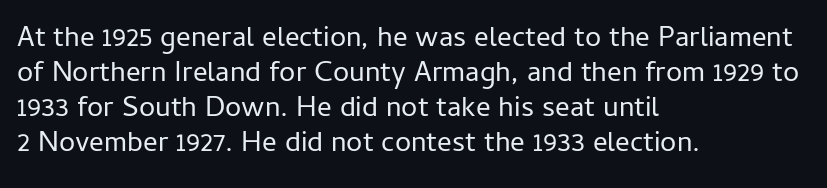
Q: Is the text bold? A: No.
Q: Is the text italic (slanted)? A: No, it is upright.
Q: Is the typeface a serif or a sans-serif typeface? A: Sans-serif.
Q: Is the text underlined? A: No.
Q: How is the paragraph aligned? A: Left-aligned.
Q: Is the spacing between letters normal or unusually wide? A: Normal.
Q: Width (condensed, normal, or wide)? A: Normal.
Q: Stroke contrast? A: Low.
Q: x-height? A: Medium.
Q: Monospaced? A: No.
